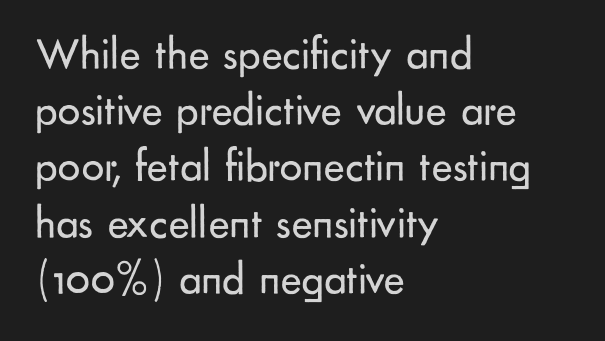
A light-to-regular cut is what we see here. The tracking reads as untouched default to a designer's eye. Posture: vertical. A typesetter would call this leading conventional body-copy spacing.
